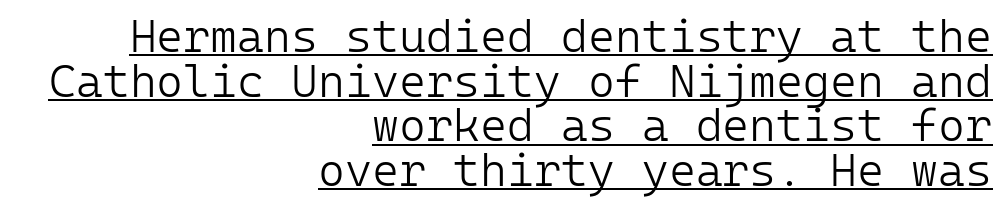
Letterform terminals end flat and unadorned throughout the passage. Each new line begins almost immediately beneath the previous one. This is the regular roman posture of the typeface. No letter is thick-stroked: the sample isn't bold.
